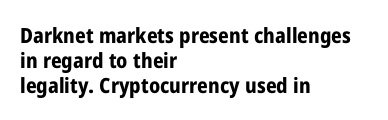
Anything drawn beneath the words? Only blank space. Typesetter's note: full bold, strokes at maximum text heaviness. Each line starts at the same left margin while the right side varies. What stands out about the letter spacing? Nothing — it is the standard amount. Every character sits straight up, as roman type does.
